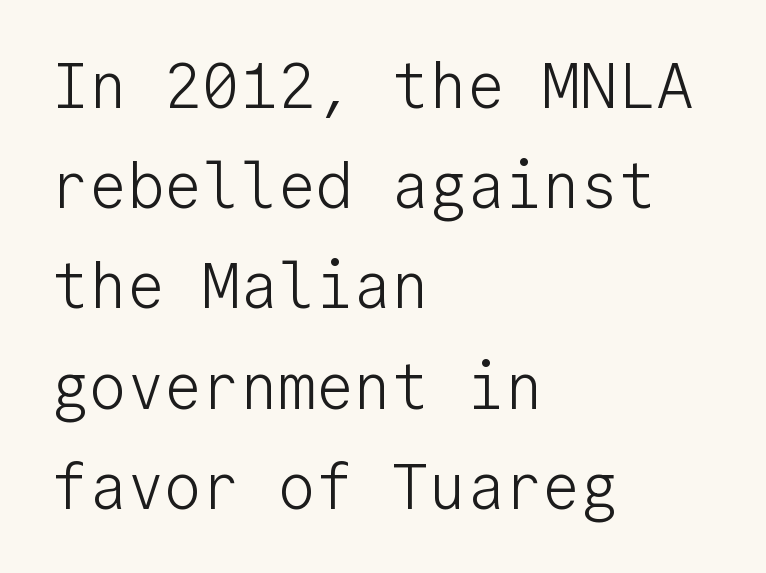
Q: Is the text bold? A: No.
Q: Is the text italic (slanted)? A: No, it is upright.
Q: Is the typeface a serif or a sans-serif typeface? A: Sans-serif.
Q: Is the text underlined? A: No.
Q: How is the paragraph aligned? A: Left-aligned.
Q: Is the spacing between letters normal or unusually wide? A: Normal.
Q: Is the spacing between lines tight, normal or loose? A: Normal.
Q: Width (condensed, normal, or wide)? A: Normal.
Q: Stroke contrast? A: Low.
Q: x-height? A: Medium.
Q: Monospaced? A: Yes.
